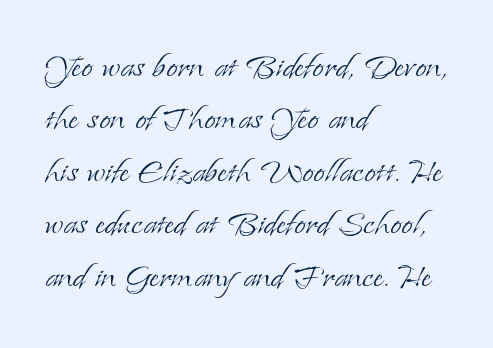
{"serif": "yes", "bold": "no", "weight": "light", "width": "normal", "stroke_contrast": "low", "x_height": "small", "monospaced": "no", "underline": "no", "align": "left", "line_spacing": "normal", "line_spacing_ratio": 1.28, "letter_spacing": "normal", "letter_spacing_em": 0.0, "glyph_px": 41}
